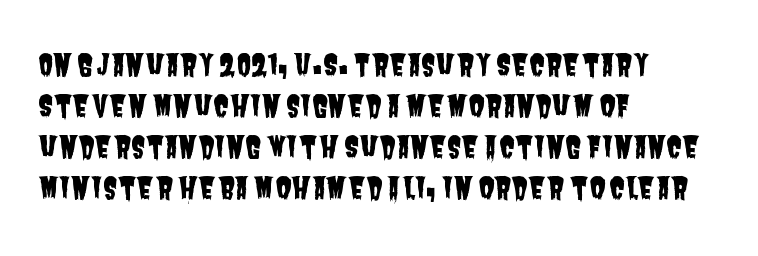
The image shows 29 px condensed sans-serif type; set left-aligned, normal line spacing (1.41x), normal letter spacing, not underlined; low stroke contrast and a large x-height.
